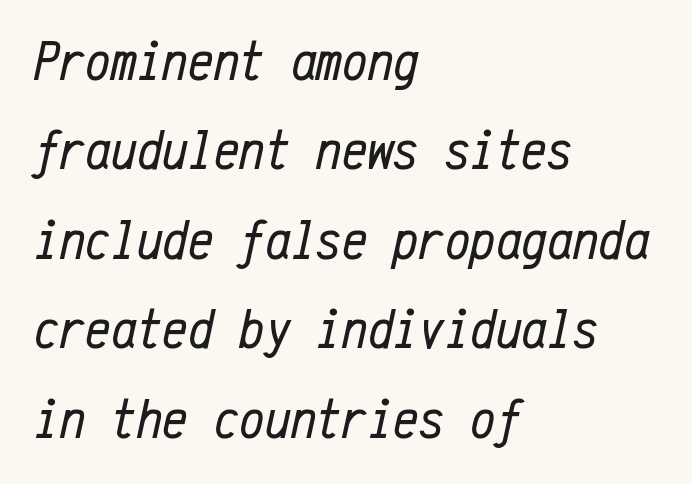
No extra tracking has been applied to these lines. The letterforms sit at book weight or below. Each letter, wide or thin by design, is forced into the same width here. Designer's note — italics engaged.
